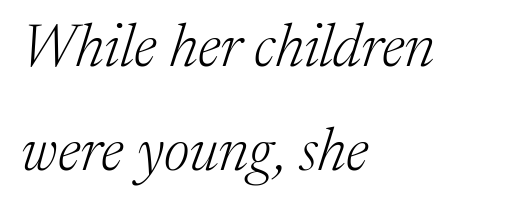
Decoration check: the copy has no underline. The horizontal fit of the characters is conventional and even. The weight would be labelled regular, book, light, or lighter still. Posture: slanted.
